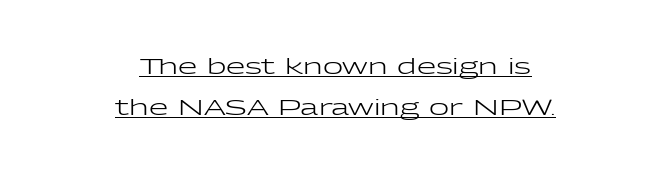
Between one letter and the next there's only the usual sliver of space. The lettering is marked with a stroke running underneath it. The typesetter chose a symmetrical, centered arrangement here. In terms of posture, this sample is upright.
